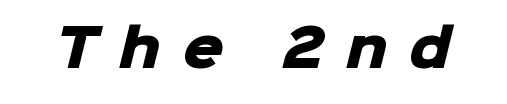
The image shows 51 px heavy sans-serif type; set unusually wide letter spacing (+0.43 em), not underlined; low stroke contrast and a medium x-height.
